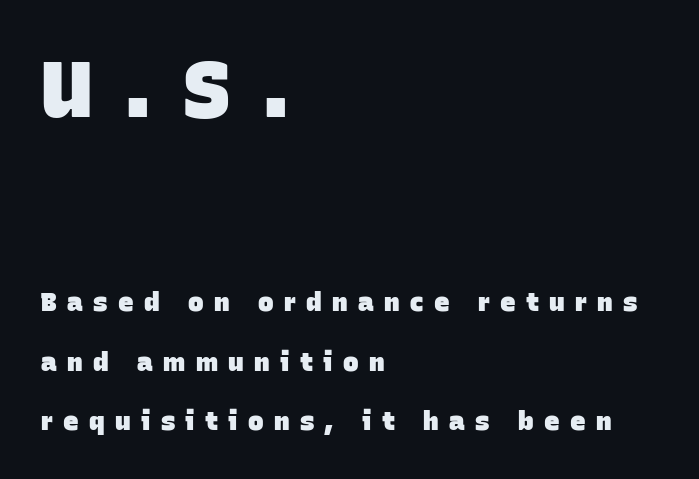
Each word looks stretched out because of the extra space between its letters. The line-height multiplier appears high, well above default. Its strokes are broad and dark, the hallmark of bold type. This rendering features lettering with no underline. All the whitespace from short lines collects on the right. Think of a printed novel: that variable character pitch is what you see here.
